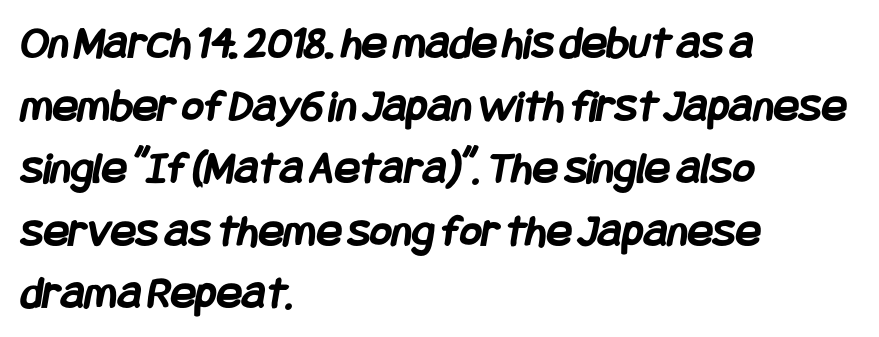
To sum up the face: it is a sans, with no serifs. There is no visible air inserted between adjacent glyphs. Honestly, the row spacing looks completely unremarkable. A bare baseline throughout the passage.
